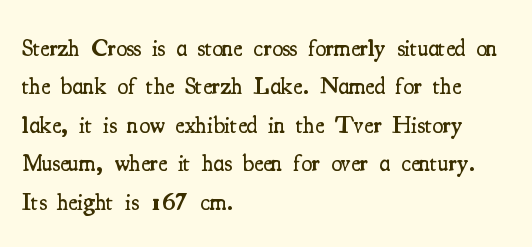
Q: Is the text bold? A: Semi-bold.
Q: Is the text italic (slanted)? A: No, it is upright.
Q: Is the text underlined? A: No.
Q: How is the paragraph aligned? A: Left-aligned.
Q: Is the spacing between letters normal or unusually wide? A: Normal.
Q: Is the spacing between lines tight, normal or loose? A: Normal.
